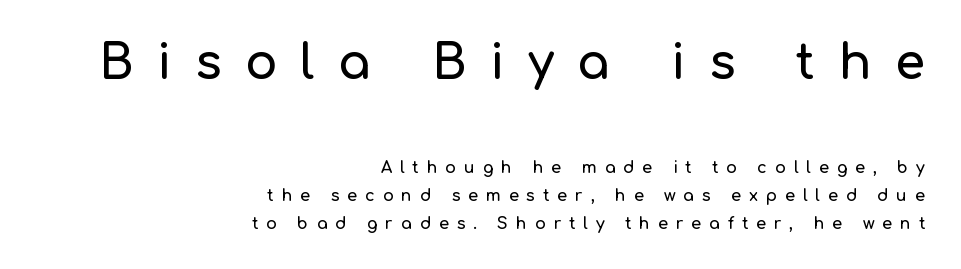
{"serif": "no", "italic": "no", "width": "normal", "stroke_contrast": "low", "x_height": "medium", "monospaced": "no", "underline": "no", "align": "right", "line_spacing_ratio": 1.74, "letter_spacing": "wide", "letter_spacing_em": 0.49, "larger_block": "first", "size_ratio": 3.0, "glyph_px": 48}
